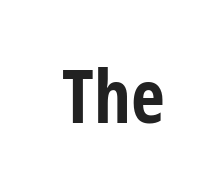
This rendering features lettering with no underline. Are there feet on the stems? There aren't — it's a sans. Do the characters align in a grid? No, the font is proportional. Caption: bold face, heavy strokes. Compared with typical body copy, the letter spacing here is the same. Posture: straight, roman, zero tilt.
